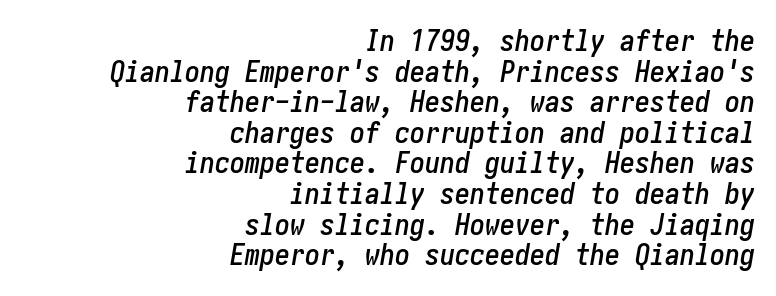
Is the letter spacing exaggerated? No — it looks like the ordinary default. There's an unmistakable incline to the writing here. This rendering features lettering with no underline. A student would call this right alignment; a typographer would say flush right, rag left. The leading is snug, giving the passage a crowded texture.
